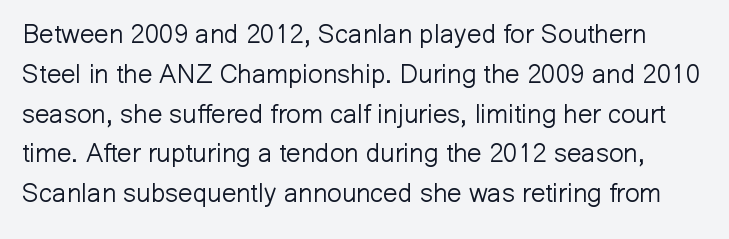
{"italic": "no", "bold": "no", "underline": "no", "line_spacing": "normal", "line_spacing_ratio": 1.53, "letter_spacing": "normal", "letter_spacing_em": 0.0, "glyph_px": 26}
